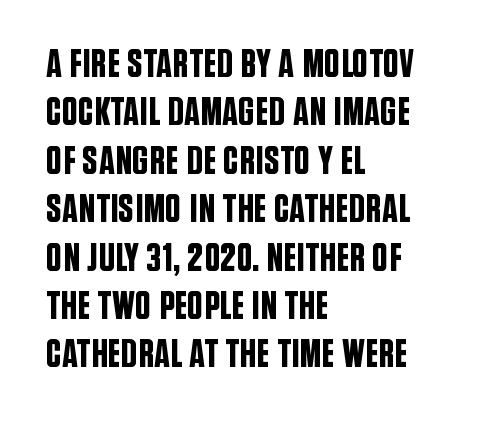
Q: Is the text italic (slanted)? A: No, it is upright.
Q: Is the typeface a serif or a sans-serif typeface? A: Sans-serif.
Q: Is the text underlined? A: No.
Q: How is the paragraph aligned? A: Left-aligned.
Q: Is the spacing between letters normal or unusually wide? A: Normal.
Q: Width (condensed, normal, or wide)? A: Condensed.
Q: Stroke contrast? A: Low.
Q: x-height? A: Large.
Q: Monospaced? A: No.
